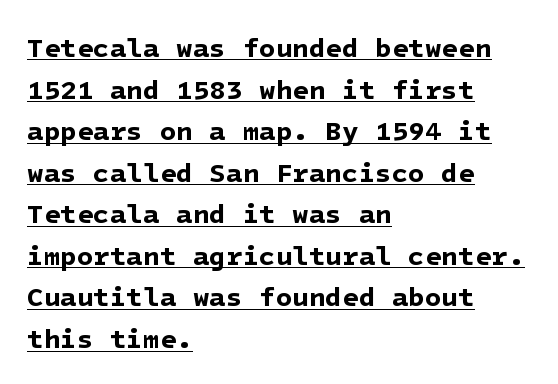
{"bold": "yes", "underline": "yes", "align": "left", "line_spacing": "normal", "line_spacing_ratio": 1.54, "letter_spacing": "normal", "letter_spacing_em": 0.0, "glyph_px": 27}
